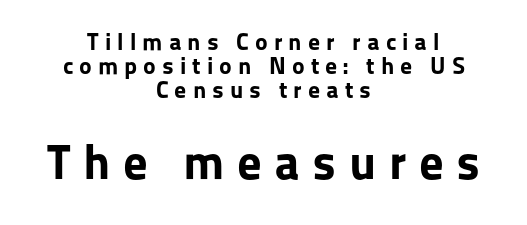
Q: Is the text bold? A: Yes.
Q: Is the text italic (slanted)? A: No, it is upright.
Q: Is the typeface a serif or a sans-serif typeface? A: Sans-serif.
Q: Is the text underlined? A: No.
Q: How is the paragraph aligned? A: Centered.
Q: Is the spacing between letters normal or unusually wide? A: Unusually wide.
Q: Is the spacing between lines tight, normal or loose? A: Tight.
Q: Which block of text is set in a larger size, the first (top) or the second (bottom)? A: The second (bottom) one.
Q: Width (condensed, normal, or wide)? A: Normal.
Q: Stroke contrast? A: Low.
Q: x-height? A: Medium.
Q: Monospaced? A: No.
